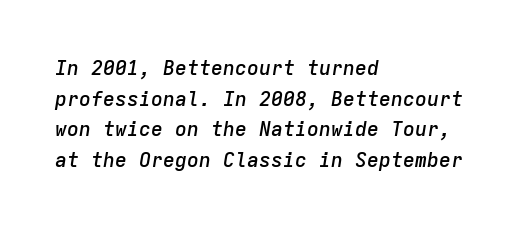
Q: Is the text bold? A: Semi-bold.
Q: Is the text italic (slanted)? A: Yes, it leans right by about 9 degrees.
Q: Is the text underlined? A: No.
Q: How is the paragraph aligned? A: Left-aligned.
Q: Is the spacing between letters normal or unusually wide? A: Normal.
Q: Is the spacing between lines tight, normal or loose? A: Normal.
